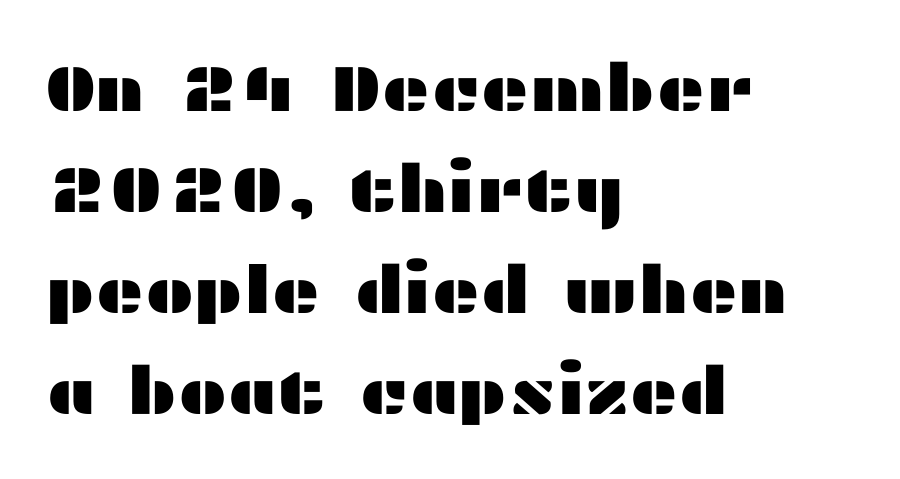
The passage shown is typeset with a sans-serif family. A typesetter would mark this as roman, not italic. Layout note: lines flush left. The rows are spaced the way most documents space them.
